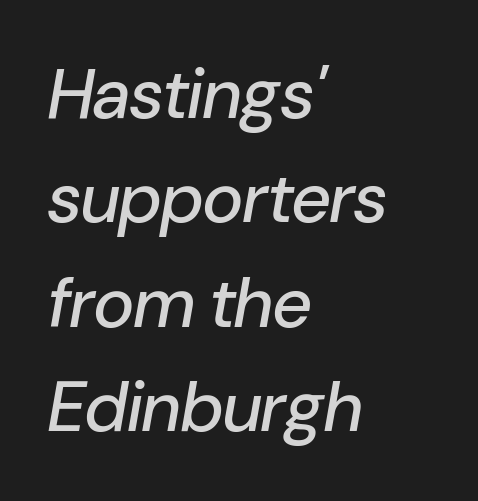
The image shows 70 px text type, italic (leaning right); set left-aligned, normal line spacing (1.49x), normal letter spacing, not underlined; low stroke contrast and a medium x-height.
